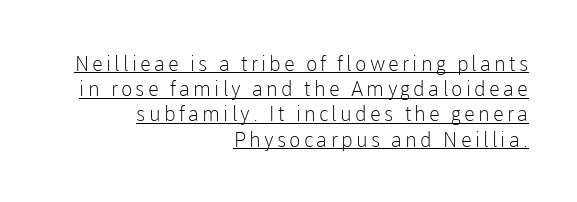
Q: Is the text bold? A: No.
Q: Is the text italic (slanted)? A: No, it is upright.
Q: Is the text underlined? A: Yes.
Q: How is the paragraph aligned? A: Right-aligned.
